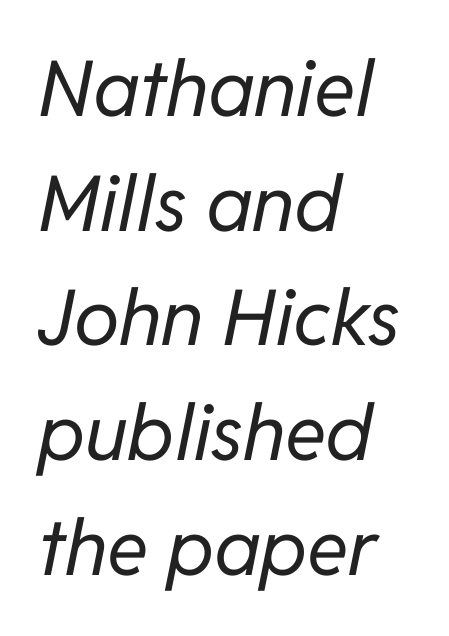
Would a proofreader flag this as italicized? Yes. The rendering uses natural spacing where letterforms have individual widths. The zone under the glyphs is completely vacant. One glance says typical: line gaps are just what's usual. One-word summary of the alignment: left.
